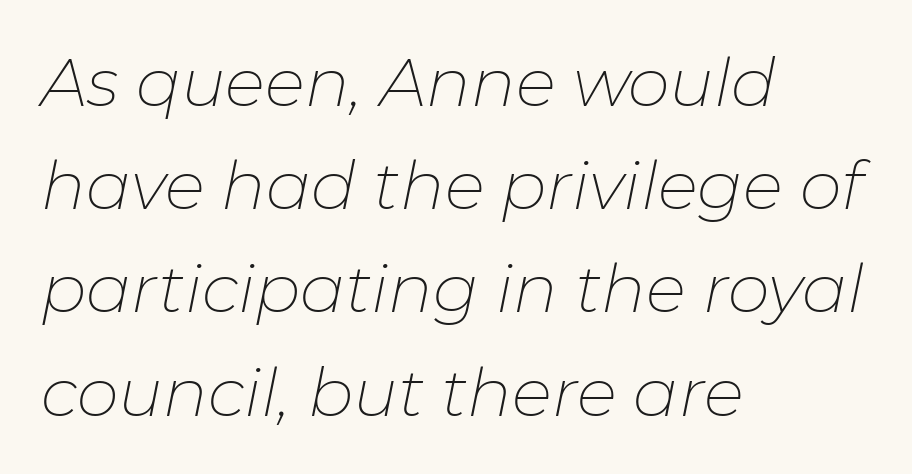
{"italic": "yes", "lean": "right", "slant_degrees": 11, "bold": "no", "weight": "thin", "width": "normal", "stroke_contrast": "low", "x_height": "medium", "monospaced": "no", "underline": "no", "align": "left", "line_spacing": "normal", "line_spacing_ratio": 1.54, "letter_spacing": "normal", "letter_spacing_em": 0.0, "glyph_px": 67}
